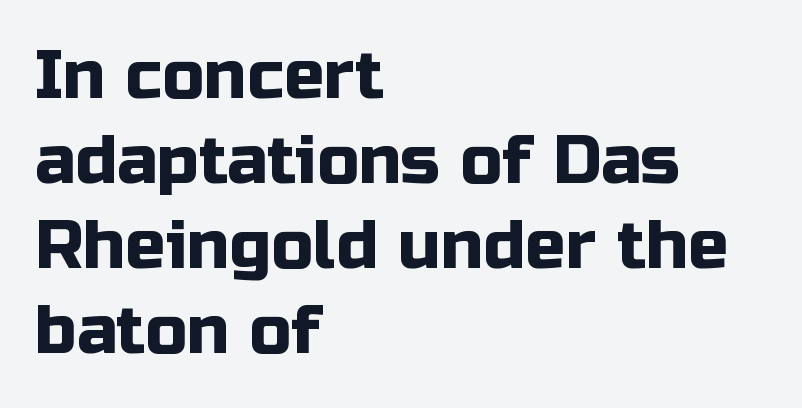
Q: Is the text italic (slanted)? A: No, it is upright.
Q: Is the typeface a serif or a sans-serif typeface? A: Sans-serif.
Q: Is the text underlined? A: No.
Q: How is the paragraph aligned? A: Left-aligned.
Q: Is the spacing between letters normal or unusually wide? A: Normal.
Q: Is the spacing between lines tight, normal or loose? A: Normal.
Q: Width (condensed, normal, or wide)? A: Normal.
Q: Stroke contrast? A: Low.
Q: x-height? A: Medium.
Q: Monospaced? A: No.
